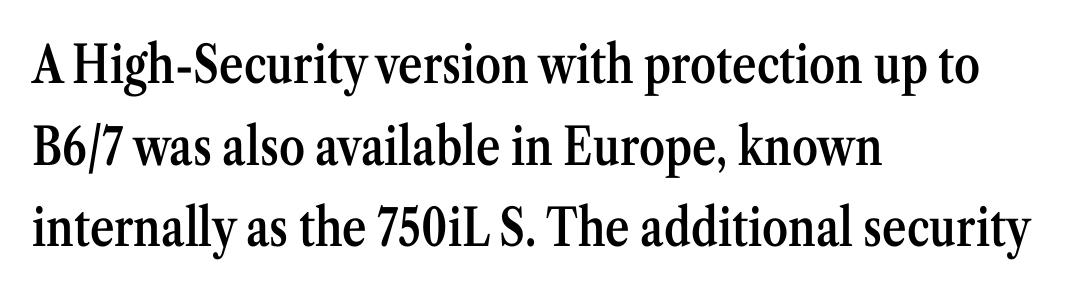
The image shows 52 px semibold, condensed serif type, upright; set left-aligned, normal line spacing (1.57x), normal letter spacing, not underlined; medium stroke contrast and a medium x-height.
